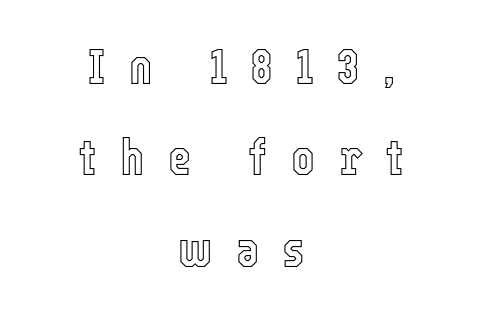
Note the varied advance widths — an 'i' is clearly narrower than an 'm'. Posture: vertical. Substantial extra tracking has been applied to these lines. A bare baseline throughout the passage. Caption: multi-line text, centered on the measure.
